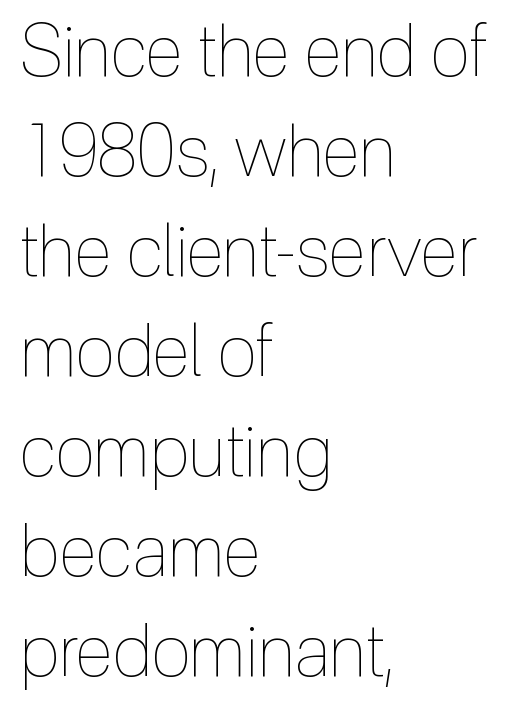
{"italic": "no", "bold": "no", "weight": "thin", "width": "condensed", "x_height": "medium", "monospaced": "no", "underline": "no", "align": "left", "line_spacing": "normal", "line_spacing_ratio": 1.39, "letter_spacing": "normal", "letter_spacing_em": 0.0, "glyph_px": 72}
